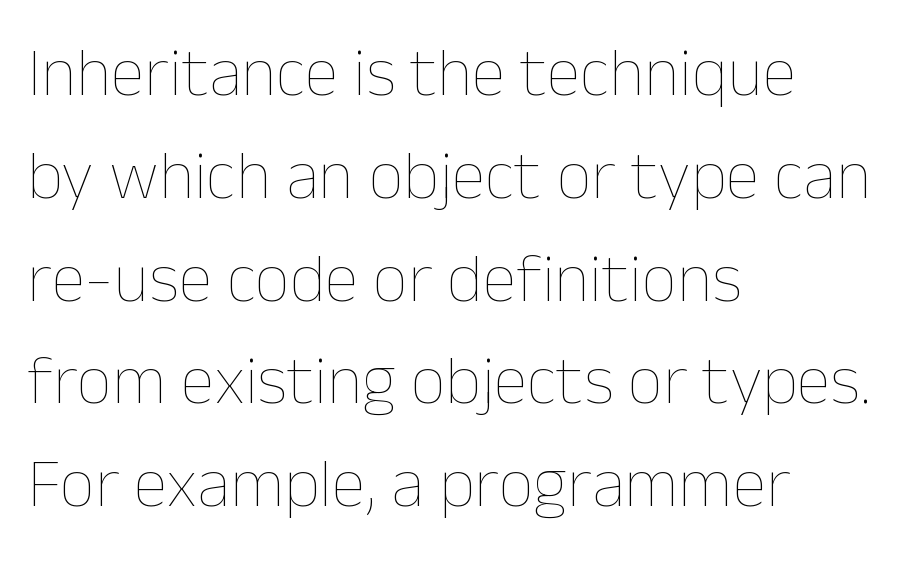
The image shows 69 px thin type, upright; set left-aligned, normal line spacing (1.49x), normal letter spacing, not underlined; low stroke contrast and a medium x-height.
